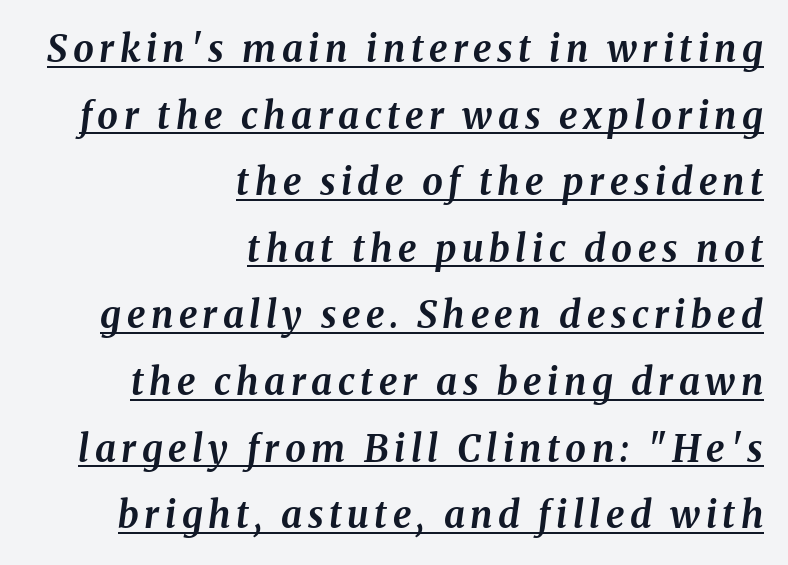
The letters advance in unequal steps, a hallmark of proportional type. Heft: maximum for text — a bold. Typeset ragged left — the right edge is the straight one. Has an underline been added? It has. Every character sits at an angle, as italics do.
